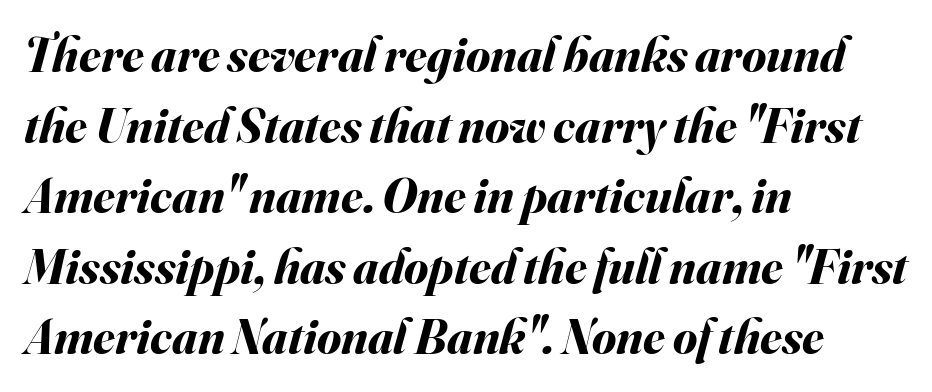
Q: Is the text bold? A: Yes.
Q: Is the text italic (slanted)? A: Yes, it leans right by about 16 degrees.
Q: Is the text underlined? A: No.
Q: How is the paragraph aligned? A: Left-aligned.
Q: Is the spacing between letters normal or unusually wide? A: Normal.
Q: Is the spacing between lines tight, normal or loose? A: Normal.
Q: Width (condensed, normal, or wide)? A: Normal.
Q: Stroke contrast? A: Medium.
Q: x-height? A: Small.
Q: Monospaced? A: No.
